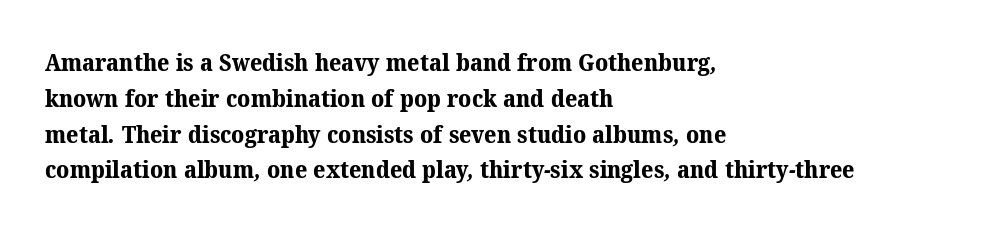
Q: Is the text bold? A: Yes.
Q: Is the text underlined? A: No.
Q: How is the paragraph aligned? A: Left-aligned.
Q: Is the spacing between letters normal or unusually wide? A: Normal.
Q: Is the spacing between lines tight, normal or loose? A: Normal.
